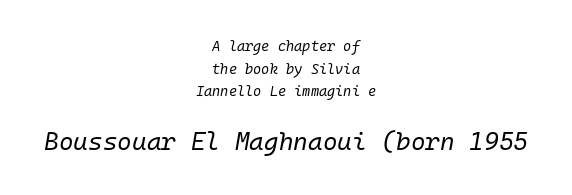
{"italic": "yes", "lean": "right", "slant_degrees": 10, "bold": "no", "underline": "no", "align": "center", "line_spacing": "normal", "line_spacing_ratio": 1.62, "letter_spacing": "normal", "letter_spacing_em": 0.0, "larger_block": "second", "size_ratio": 1.79, "glyph_px": 25}
